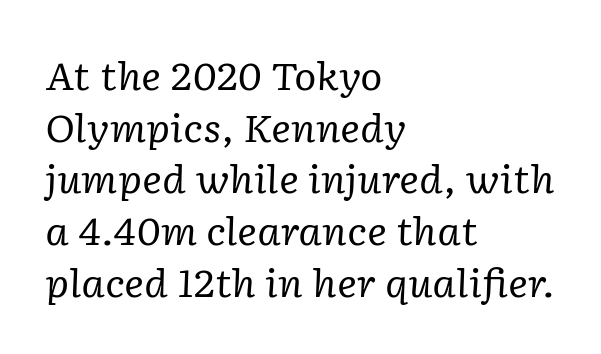
Q: Is the text bold? A: No.
Q: Is the text italic (slanted)? A: Yes, it leans right by about 2 degrees.
Q: Is the typeface a serif or a sans-serif typeface? A: Serif.
Q: Is the text underlined? A: No.
Q: How is the paragraph aligned? A: Left-aligned.
Q: Is the spacing between letters normal or unusually wide? A: Normal.
Q: Is the spacing between lines tight, normal or loose? A: Normal.
Q: Width (condensed, normal, or wide)? A: Normal.
Q: Stroke contrast? A: Low.
Q: x-height? A: Medium.
Q: Monospaced? A: No.
